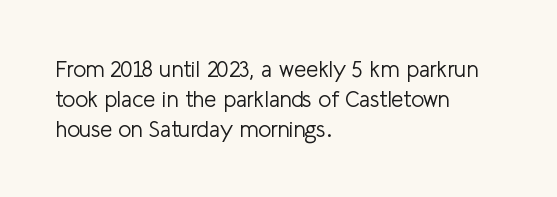
{"italic": "no", "bold": "no", "underline": "no", "align": "left", "line_spacing": "normal", "line_spacing_ratio": 1.36, "letter_spacing": "normal", "letter_spacing_em": 0.0, "glyph_px": 22}
